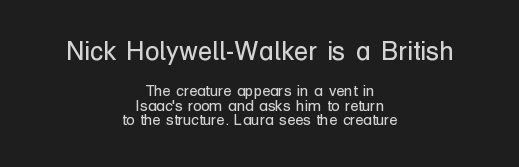
The image shows 26 px text type, upright; set centered, tight line spacing (0.97x), normal letter spacing, not underlined; the first (top) block is 1.73x larger.
